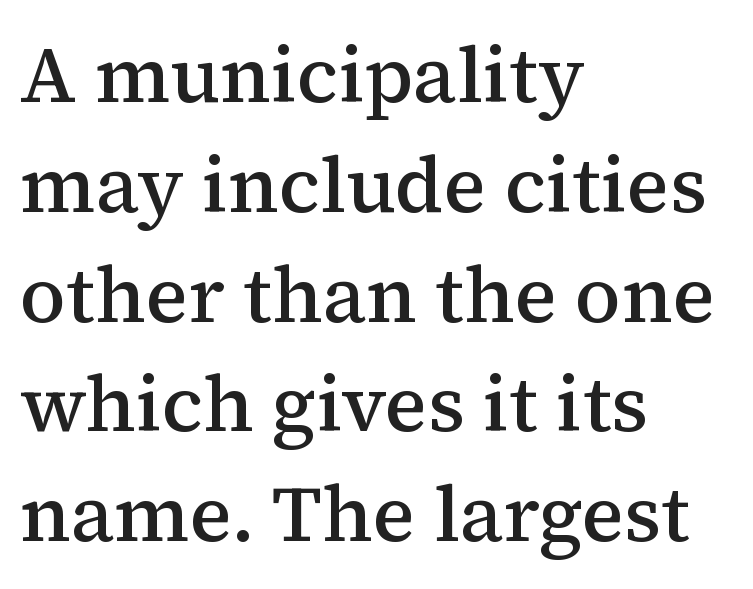
The image shows 79 px semibold serif type, upright; set left-aligned, normal line spacing (1.39x), normal letter spacing, not underlined; medium stroke contrast and a medium x-height.
